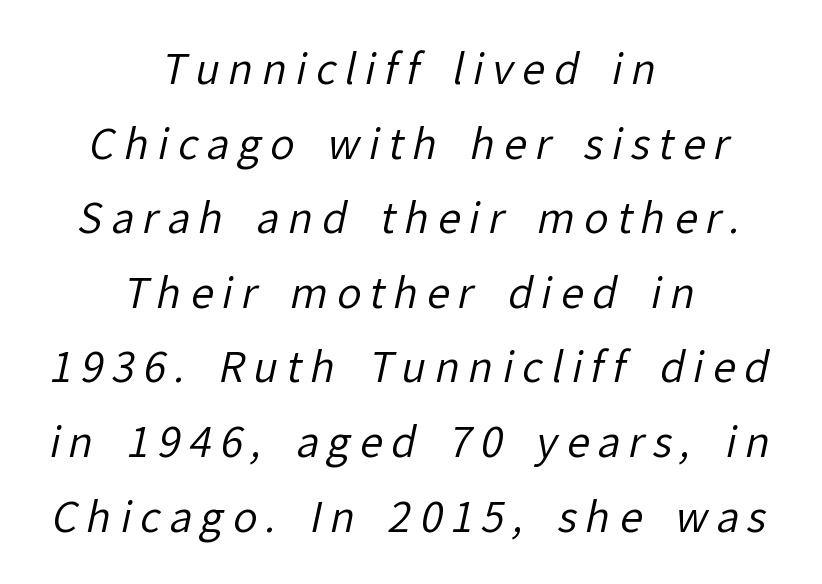
Q: Is the text bold? A: No.
Q: Is the typeface a serif or a sans-serif typeface? A: Sans-serif.
Q: Is the text underlined? A: No.
Q: How is the paragraph aligned? A: Centered.
Q: Is the spacing between letters normal or unusually wide? A: Unusually wide.
Q: Width (condensed, normal, or wide)? A: Normal.
Q: Stroke contrast? A: Low.
Q: x-height? A: Medium.
Q: Monospaced? A: No.
